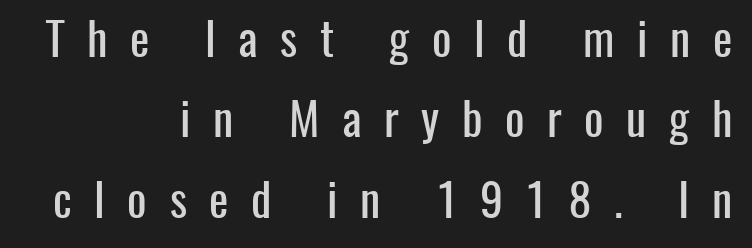
{"serif": "no", "italic": "no", "width": "condensed", "stroke_contrast": "low", "x_height": "medium", "monospaced": "no", "underline": "no", "align": "right", "line_spacing_ratio": 1.75, "letter_spacing": "wide", "letter_spacing_em": 0.49, "glyph_px": 46}
